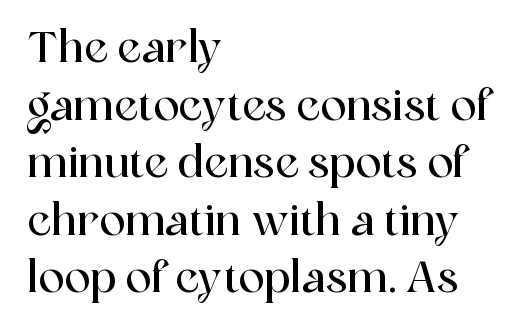
The image shows 43 px serif type, upright; set left-aligned, normal line spacing (1.34x), normal letter spacing, not underlined; a medium x-height.
